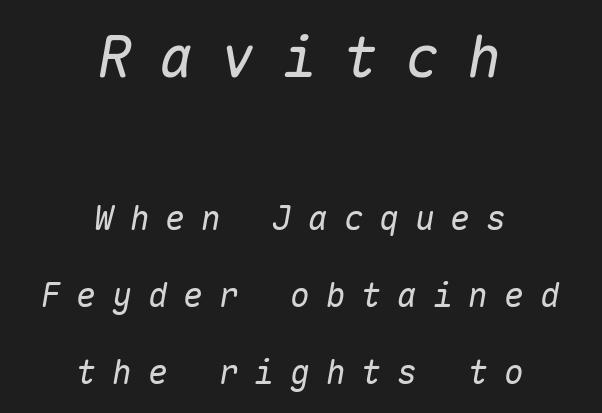
These lines are rendered in a fixed-pitch font. The typesetter chose a symmetrical, centered arrangement here. The baseline area is clear. The upper block of text is set noticeably larger than the block beneath it. The passage shown leans; its letterforms are oblique.
